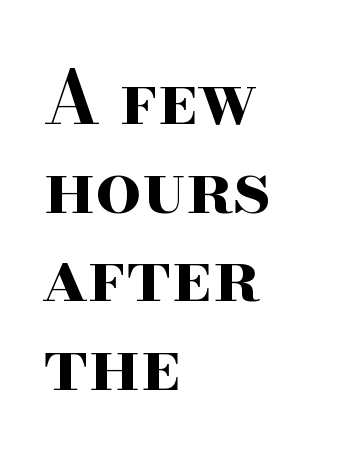
The image shows 72 px bold, wide serif type, upright; set left-aligned, line spacing 1.23x, normal letter spacing, not underlined; high stroke contrast and a small x-height.
